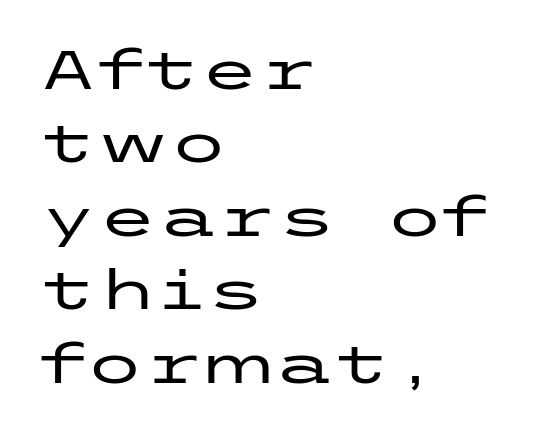
{"serif": "no", "italic": "no", "width": "wide", "stroke_contrast": "low", "x_height": "medium", "underline": "no", "align": "left", "line_spacing": "normal", "line_spacing_ratio": 1.36, "letter_spacing": "normal", "letter_spacing_em": 0.0, "glyph_px": 54}
